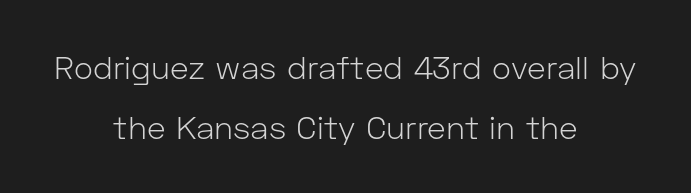
{"serif": "no", "italic": "no", "bold": "no", "weight": "light", "width": "normal", "stroke_contrast": "low", "x_height": "medium", "monospaced": "no", "underline": "no", "align": "center", "line_spacing_ratio": 1.86, "letter_spacing": "normal", "letter_spacing_em": 0.0, "glyph_px": 32}
